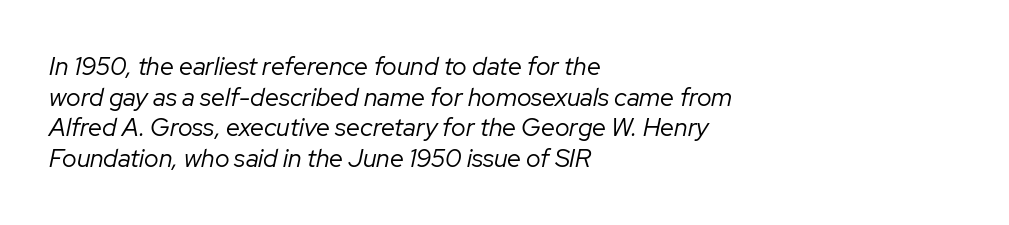
The image shows 25 px text type, italic (leaning right); set left-aligned, line spacing 1.23x, normal letter spacing, not underlined.
